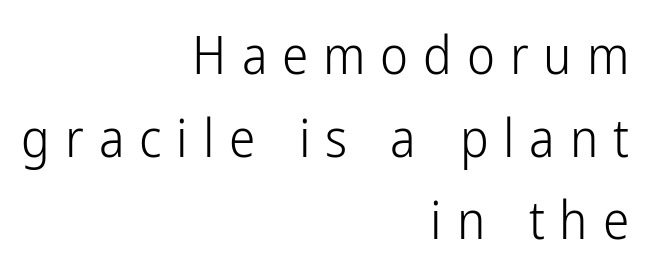
Unlike a traditional serif, this face leaves its strokes unadorned. The foot of each line stays bare and open. Spacing verdict: proportional, widths tailored to each character. Successive baselines arrive at the customary interval. These lines have a slow, spaced-out rhythm from letter to letter. The lettering stays uniformly vertical, giving the passage a roman look.
